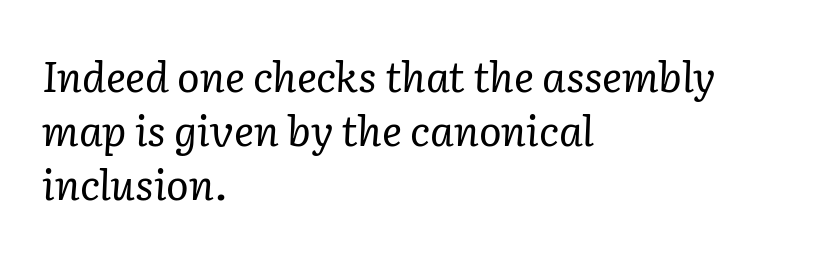
Q: Is the text bold? A: No.
Q: Is the text italic (slanted)? A: Yes, it leans right by about 2 degrees.
Q: Is the typeface a serif or a sans-serif typeface? A: Serif.
Q: Is the text underlined? A: No.
Q: How is the paragraph aligned? A: Left-aligned.
Q: Is the spacing between letters normal or unusually wide? A: Normal.
Q: Is the spacing between lines tight, normal or loose? A: Normal.
Q: Width (condensed, normal, or wide)? A: Normal.
Q: Stroke contrast? A: Low.
Q: x-height? A: Medium.
Q: Monospaced? A: No.
